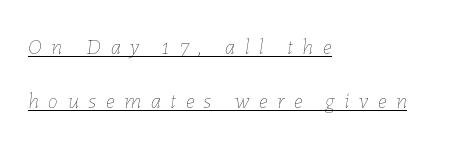
The image shows 22 px text type, italic (leaning right); set left-aligned, loose line spacing (2.44x), unusually wide letter spacing (+0.44 em), underlined.
